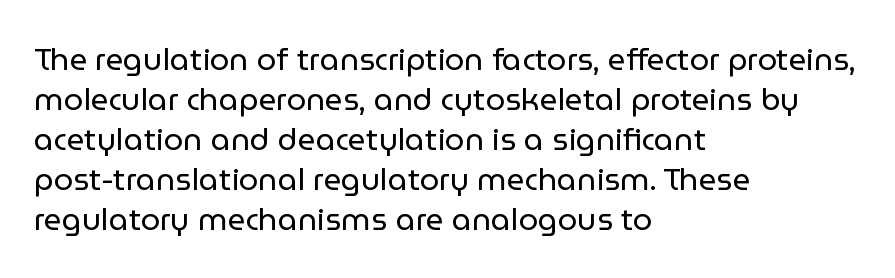
One-word summary of the alignment: left. Check the space under the baseline: it is left empty. This sample has the flowing, uneven cadence of proportional lettering. Weight: not bold — regular or lighter. Serifs: no, the terminals of the letterforms are clean. It's the straight-up-and-down kind of type.
